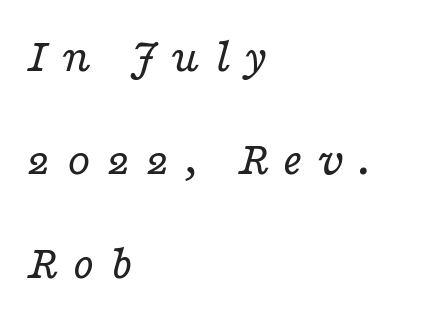
{"serif": "yes", "italic": "yes", "lean": "right", "slant_degrees": 16, "bold": "no", "weight": "regular", "width": "wide", "stroke_contrast": "low", "x_height": "medium", "monospaced": "no", "underline": "no", "align": "left", "line_spacing": "loose", "line_spacing_ratio": 2.11, "letter_spacing": "wide", "letter_spacing_em": 0.3, "glyph_px": 49}
